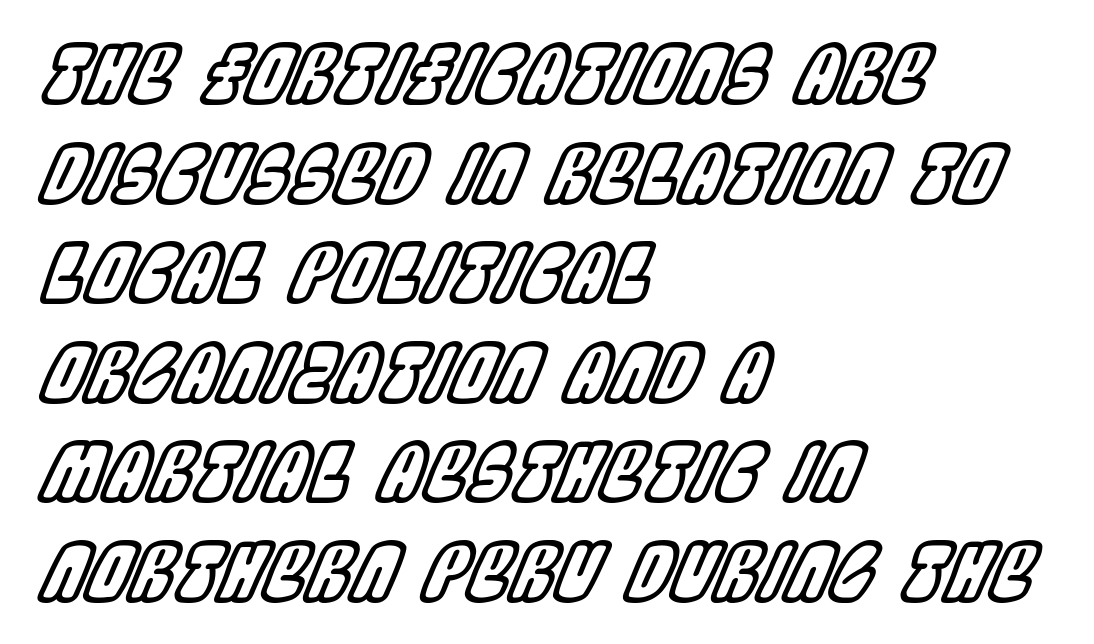
Each letter keeps its own natural width here, so spacing adapts to shape. The line-height multiplier appears to be the usual default. Each line starts at the same left margin while the right side varies. Does the lettering tilt? It does — this is italic. Observe the ordinary spacing: letters are neighbours, not strangers. Beneath every word, the page is bare.
